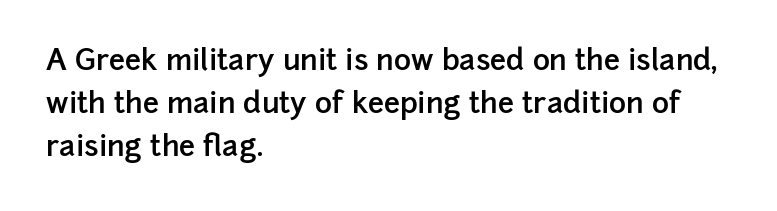
Q: Is the text bold? A: Semi-bold.
Q: Is the text italic (slanted)? A: No, it is upright.
Q: Is the typeface a serif or a sans-serif typeface? A: Sans-serif.
Q: Is the text underlined? A: No.
Q: How is the paragraph aligned? A: Left-aligned.
Q: Is the spacing between letters normal or unusually wide? A: Normal.
Q: Is the spacing between lines tight, normal or loose? A: Normal.
Q: Width (condensed, normal, or wide)? A: Normal.
Q: Stroke contrast? A: Low.
Q: x-height? A: Medium.
Q: Monospaced? A: No.
